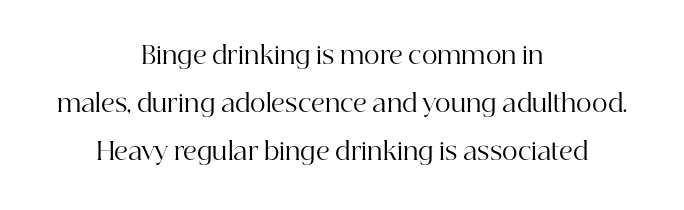
A great deal of white space separates one row of letters from the next. How are the letters spaced? Ordinarily, with no added tracking. Counters stay open thanks to moderate or lighter strokes. Underline: absent. Unlike italic type, these characters show no tilt at all.
